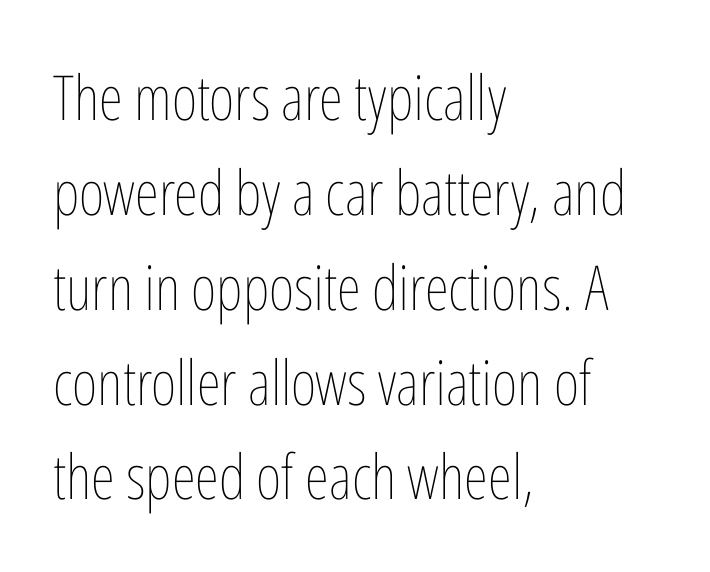
Q: Is the text bold? A: No.
Q: Is the text italic (slanted)? A: No, it is upright.
Q: Is the text underlined? A: No.
Q: How is the paragraph aligned? A: Left-aligned.
Q: Is the spacing between letters normal or unusually wide? A: Normal.
Q: Is the spacing between lines tight, normal or loose? A: Normal.
Q: Width (condensed, normal, or wide)? A: Condensed.
Q: Stroke contrast? A: Low.
Q: x-height? A: Medium.
Q: Monospaced? A: No.
